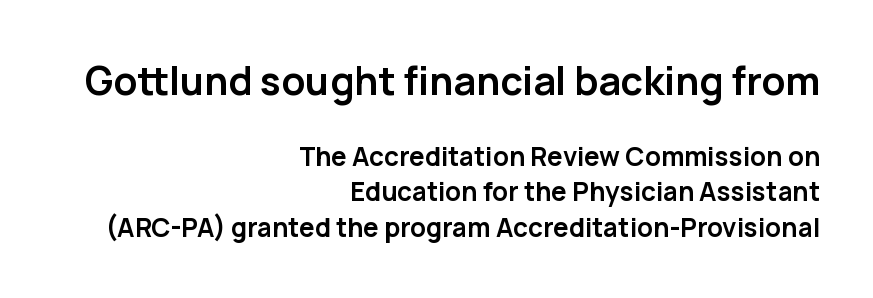
The image shows 39 px semibold sans-serif type, upright; set right-aligned, normal line spacing (1.37x), normal letter spacing, not underlined; the first (top) block is 1.5x larger; low stroke contrast and a medium x-height.
